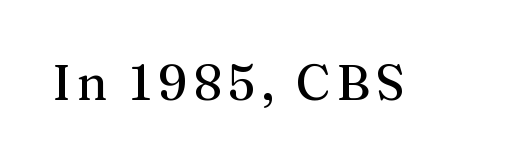
Varying glyph widths throughout — classic text-font behaviour. Stroke terminals: seriffed. Plain, unruled lines of type. In terms of posture, this sample is upright.
